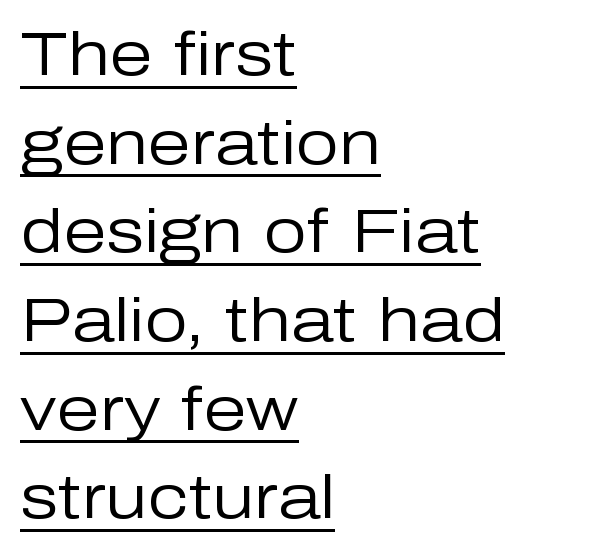
{"serif": "no", "italic": "no", "bold": "no", "weight": "regular", "width": "normal", "stroke_contrast": "low", "x_height": "medium", "monospaced": "no", "underline": "yes", "align": "left", "line_spacing": "normal", "line_spacing_ratio": 1.43, "letter_spacing": "normal", "letter_spacing_em": 0.0, "glyph_px": 62}
